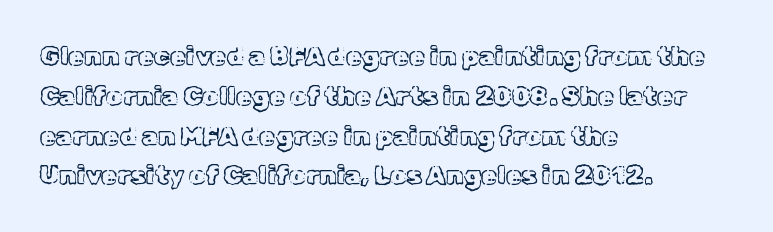
How would I describe the line gaps? Plain and ordinary. Does extra space separate the letters? No, they use regular spacing. These lines stack with their left ends in a neat column. Underlining? Definitely not there. Quick note: not italic, upright.
